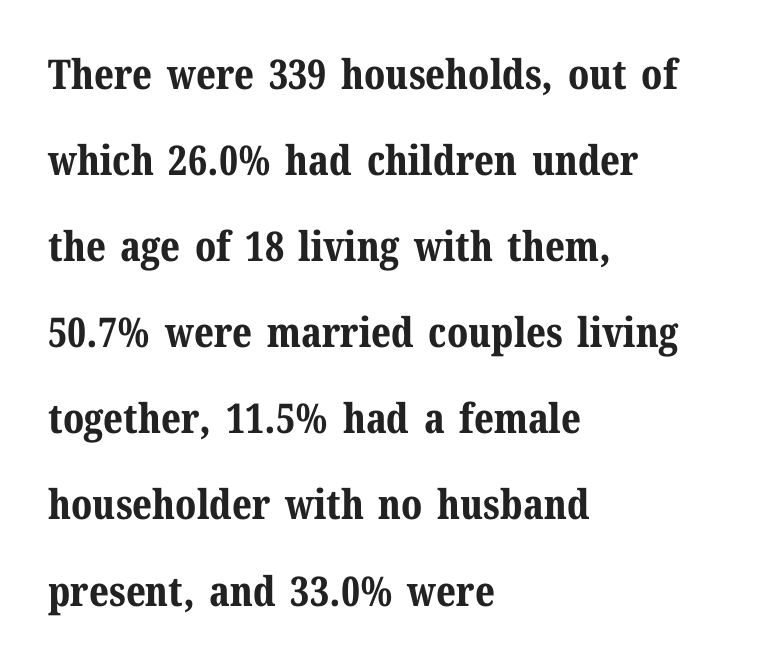
Q: Is the text bold? A: Yes.
Q: Is the text italic (slanted)? A: No, it is upright.
Q: Is the typeface a serif or a sans-serif typeface? A: Serif.
Q: Is the text underlined? A: No.
Q: How is the paragraph aligned? A: Left-aligned.
Q: Is the spacing between letters normal or unusually wide? A: Normal.
Q: Is the spacing between lines tight, normal or loose? A: Loose.
Q: Width (condensed, normal, or wide)? A: Normal.
Q: Stroke contrast? A: Medium.
Q: x-height? A: Medium.
Q: Monospaced? A: No.
